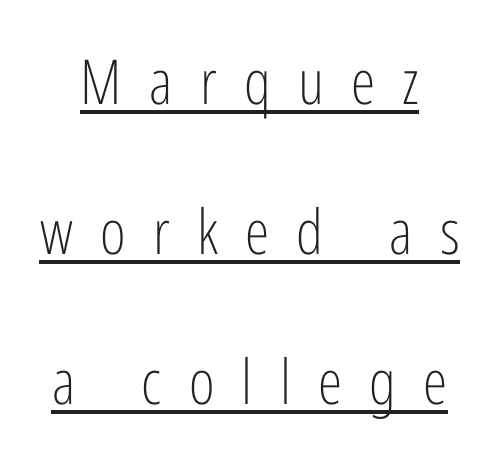
{"serif": "no", "italic": "no", "bold": "no", "weight": "light", "width": "condensed", "stroke_contrast": "low", "x_height": "medium", "monospaced": "no", "underline": "yes", "align": "center", "line_spacing": "loose", "line_spacing_ratio": 2.42, "letter_spacing": "wide", "letter_spacing_em": 0.44, "glyph_px": 62}
